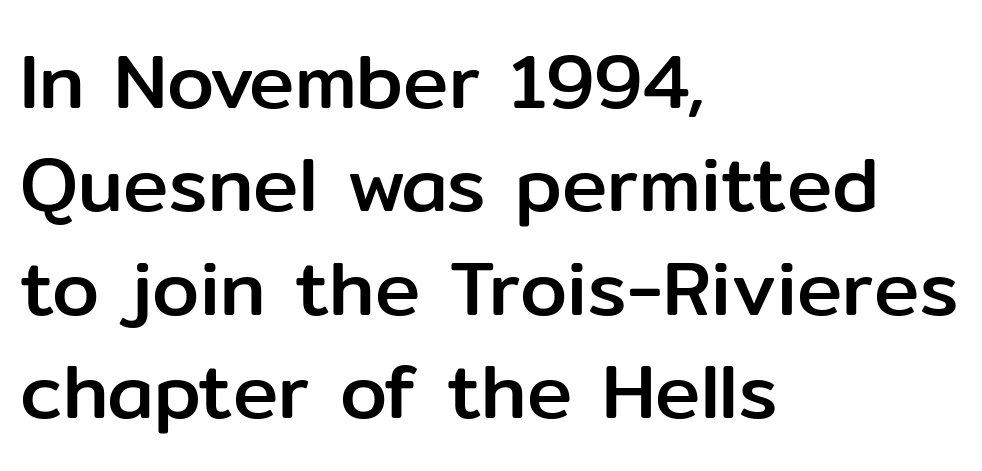
{"serif": "no", "italic": "no", "width": "normal", "stroke_contrast": "low", "x_height": "medium", "monospaced": "no", "underline": "no", "align": "left", "line_spacing": "normal", "line_spacing_ratio": 1.36, "letter_spacing": "normal", "letter_spacing_em": 0.0, "glyph_px": 76}
